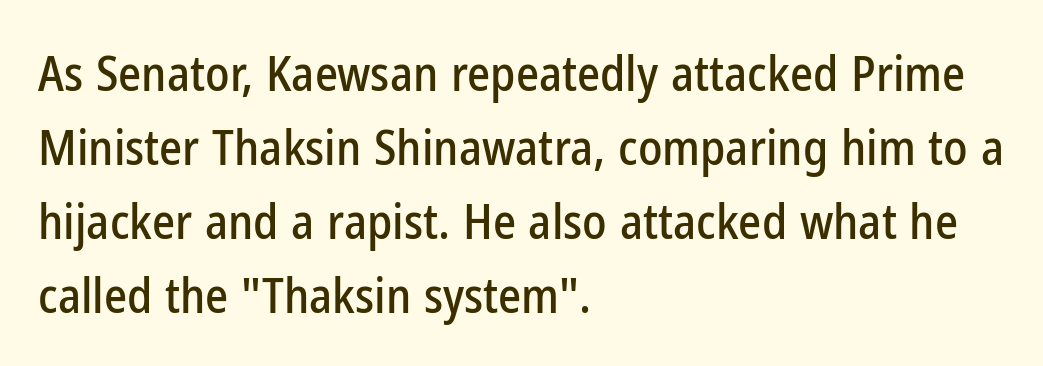
You could not count columns in this text — the font is proportionally spaced. These lines are set flush left with a ragged right edge. Compared with typical paragraphs, the rows here are spaced about the same. A bare baseline throughout the passage. Is this a sans? Yes — the strokes have no serifs. This is the regular roman posture of the typeface.
